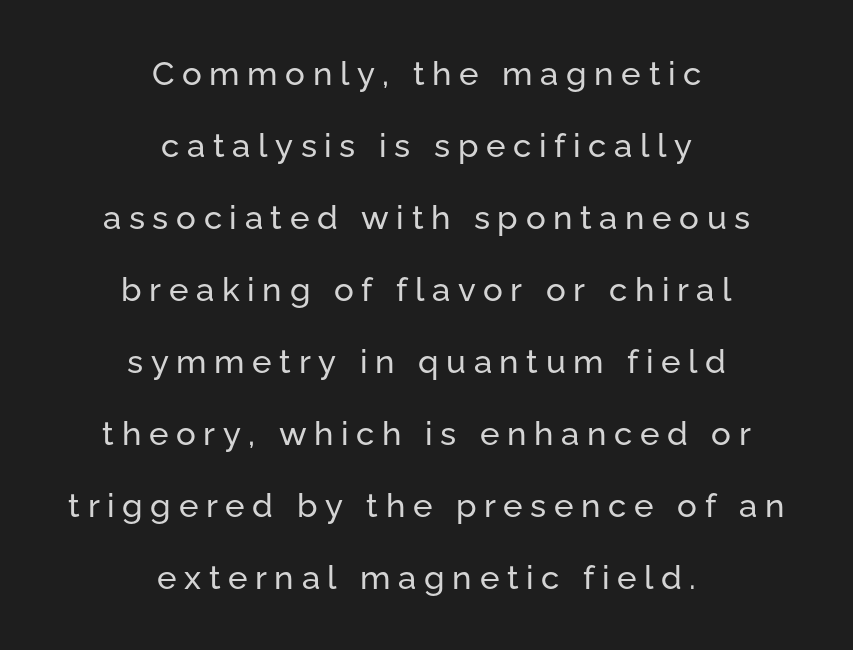
{"serif": "no", "italic": "no", "width": "normal", "stroke_contrast": "low", "x_height": "medium", "monospaced": "no", "underline": "no", "align": "center", "line_spacing": "loose", "line_spacing_ratio": 2.18, "letter_spacing": "wide", "letter_spacing_em": 0.23, "glyph_px": 33}
